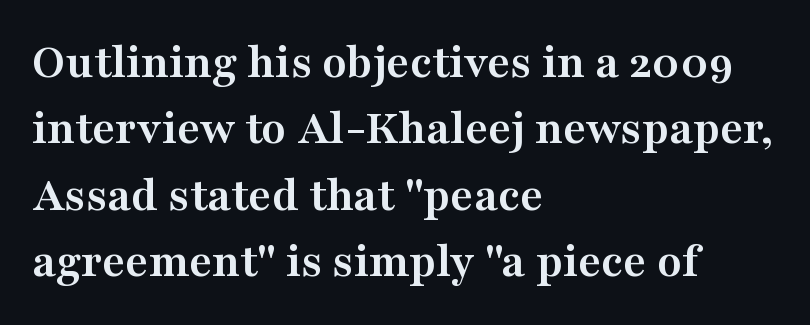
{"serif": "yes", "italic": "no", "bold": "yes", "weight": "semibold", "width": "wide", "stroke_contrast": "medium", "x_height": "medium", "monospaced": "no", "underline": "no", "align": "left", "line_spacing": "normal", "line_spacing_ratio": 1.33, "letter_spacing": "normal", "letter_spacing_em": 0.0, "glyph_px": 50}
